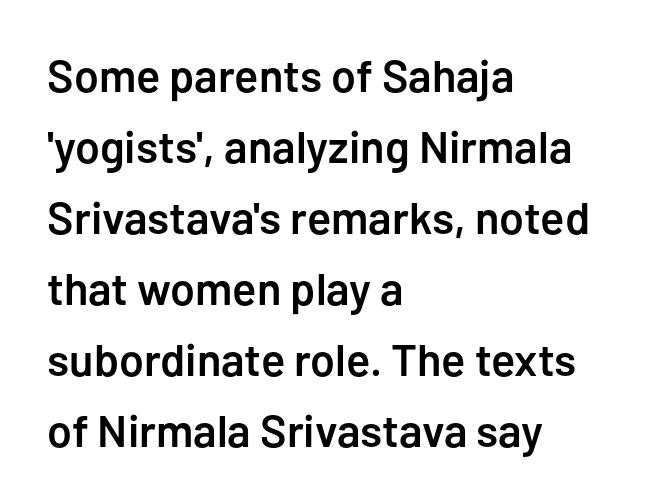
The image shows 45 px semibold sans-serif type, upright; set left-aligned, normal line spacing (1.58x), normal letter spacing, not underlined; low stroke contrast and a medium x-height.
